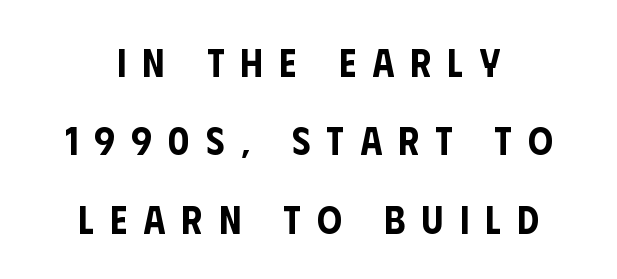
It's the straight-up-and-down kind of type. Does the leading feel generous? Absolutely, it's lavish. Serifs: no, the terminals of the letterforms are clean. Varying glyph widths throughout — classic text-font behaviour. Notice how the passage keeps no hard edge, just a central spine. Descender tails drop into unmarked territory.
